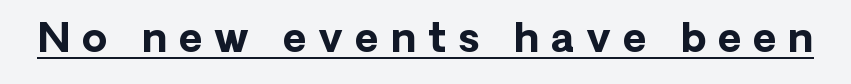
{"serif": "no", "italic": "no", "bold": "yes", "weight": "bold", "width": "normal", "stroke_contrast": "low", "x_height": "medium", "monospaced": "no", "underline": "yes", "letter_spacing": "wide", "letter_spacing_em": 0.31, "glyph_px": 40}
